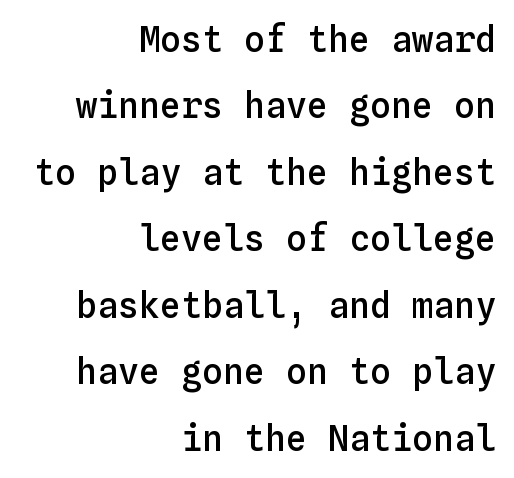
{"italic": "no", "bold": "semi", "weight": "semibold", "width": "normal", "stroke_contrast": "low", "x_height": "medium", "monospaced": "yes", "underline": "no", "align": "right", "line_spacing": "loose", "line_spacing_ratio": 1.9, "letter_spacing": "normal", "letter_spacing_em": 0.0, "glyph_px": 35}
